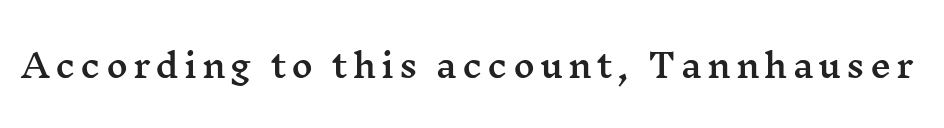
Character widths vary here, with narrow letters taking less room than wide ones. You can tell from the footed stems that serif type was used. The letters stand upright; this is a roman face. The space beneath each line is pristine and unruled.
